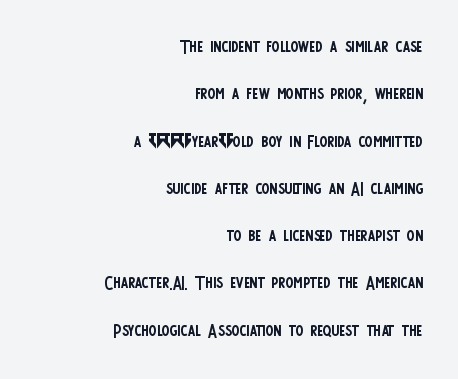
These lines stack with their right ends in a neat column. The baseline area is clear. A light-to-regular cut is what we see here. The designer dialed line spacing up above the default.
